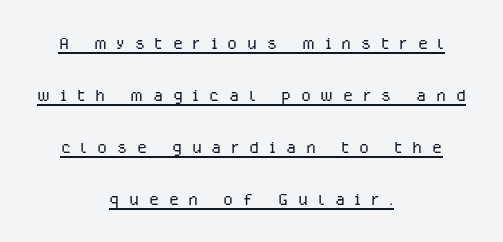
The image shows 23 px text type, upright; set centered, loose line spacing (2.26x), unusually wide letter spacing (+0.42 em), underlined.
